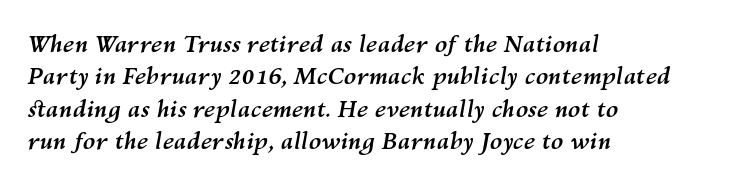
Layout note: lines flush left. As a designer I'd log this as weight 700, bold. Standard letterfit; no display-style spreading of the glyphs. This is oblique type, the kind used for emphasis or titles.
